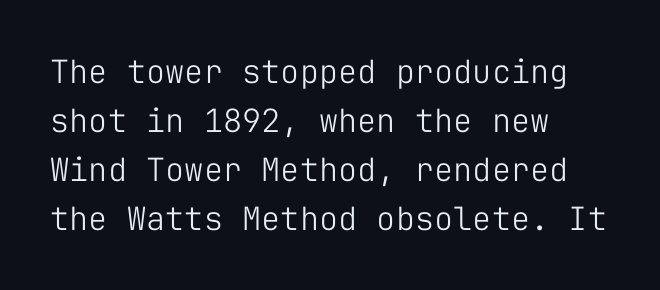
A typesetter would mark this as roman, not italic. Descender tails drop into unmarked territory. The designer went with a sans here, leaving each stem footless. Words appear dense and cohesive because spacing is normal. Counters stay open thanks to moderate or lighter strokes. The block of text has a typical density, with ordinary space between rows.
